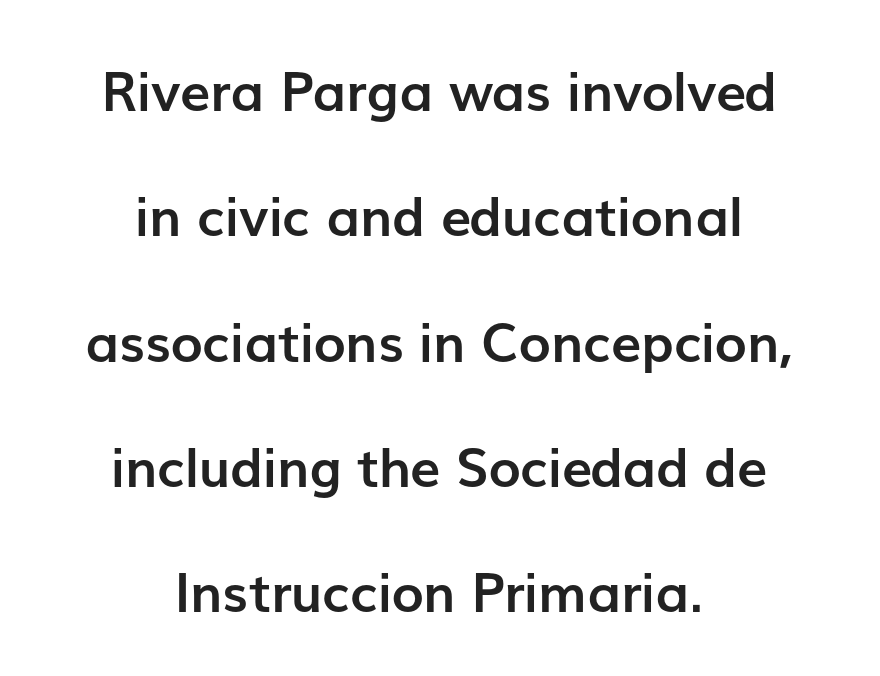
The image shows 54 px semibold sans-serif type, upright; set centered, loose line spacing (2.32x), normal letter spacing, not underlined; low stroke contrast and a medium x-height.
